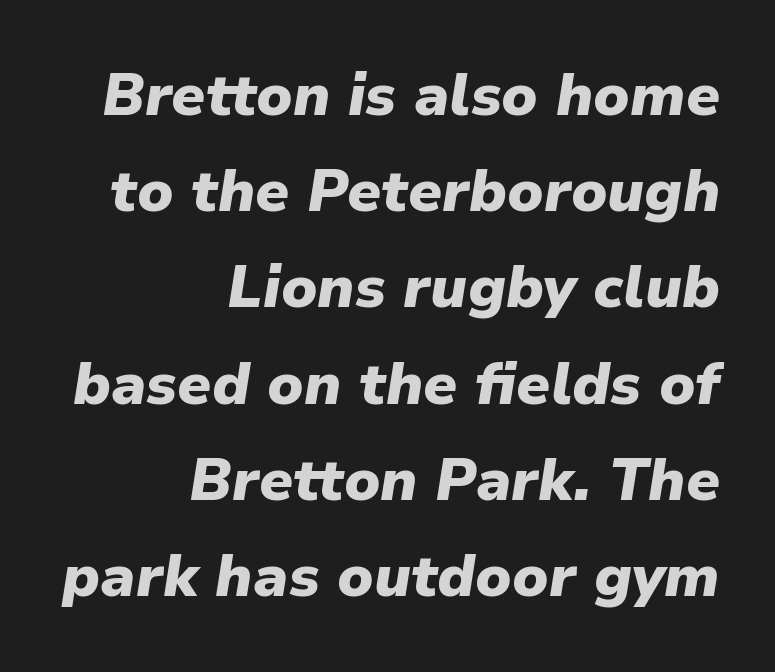
Q: Is the text bold? A: Yes.
Q: Is the text italic (slanted)? A: Yes, it leans right by about 9 degrees.
Q: Is the text underlined? A: No.
Q: How is the paragraph aligned? A: Right-aligned.
Q: Is the spacing between letters normal or unusually wide? A: Normal.
Q: Is the spacing between lines tight, normal or loose? A: Normal.
Q: Width (condensed, normal, or wide)? A: Normal.
Q: Stroke contrast? A: Low.
Q: x-height? A: Medium.
Q: Monospaced? A: No.
